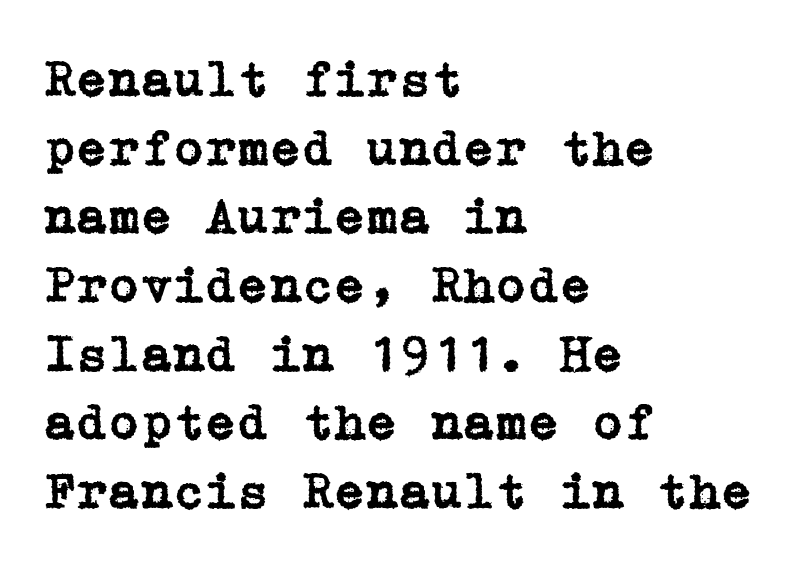
I'd call this a serif setting — the letters wear small feet. Does extra space separate the letters? No, they use regular spacing. A student would call this left alignment; a typographer would say flush left, rag right. The foot of each line stays bare and open.
